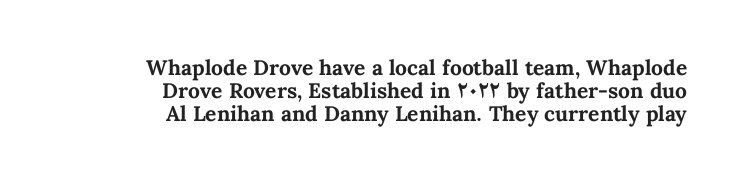
Nothing unusual about the tracking: characters are spaced as the font intends. Characters remain perfectly vertical along every line. How heavy is the stroke? Heavy — this is a bold. Leading: reduced. Decoration check: the copy has no underline. Right-aligned paragraph, ragged on the left.
